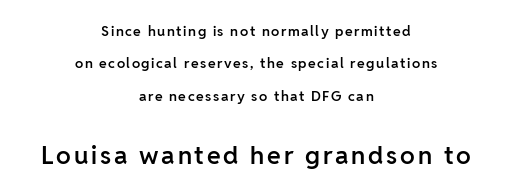
{"italic": "no", "bold": "semi", "underline": "no", "align": "center", "line_spacing": "loose", "line_spacing_ratio": 2.32, "larger_block": "second", "size_ratio": 1.79, "glyph_px": 25}
